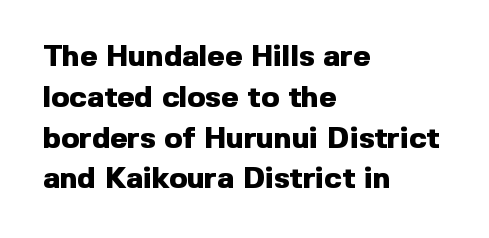
Q: Is the text bold? A: Yes.
Q: Is the text italic (slanted)? A: No, it is upright.
Q: Is the typeface a serif or a sans-serif typeface? A: Sans-serif.
Q: Is the text underlined? A: No.
Q: How is the paragraph aligned? A: Left-aligned.
Q: Is the spacing between letters normal or unusually wide? A: Normal.
Q: Is the spacing between lines tight, normal or loose? A: Normal.
Q: Width (condensed, normal, or wide)? A: Normal.
Q: x-height? A: Medium.
Q: Monospaced? A: No.
